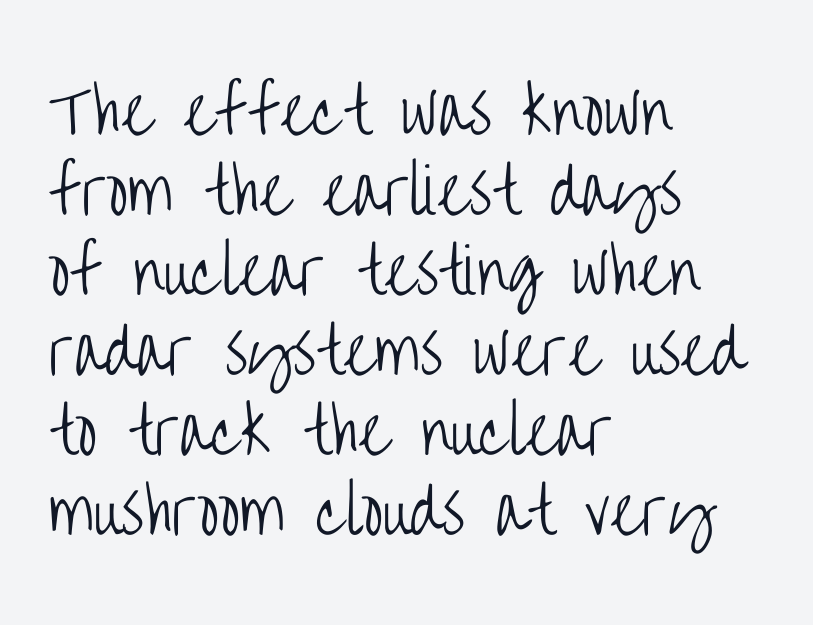
{"serif": "no", "italic": "no", "bold": "no", "weight": "light", "width": "condensed", "stroke_contrast": "low", "x_height": "large", "monospaced": "no", "underline": "no", "align": "left", "line_spacing": "normal", "line_spacing_ratio": 1.29, "letter_spacing": "normal", "letter_spacing_em": 0.0, "glyph_px": 62}
